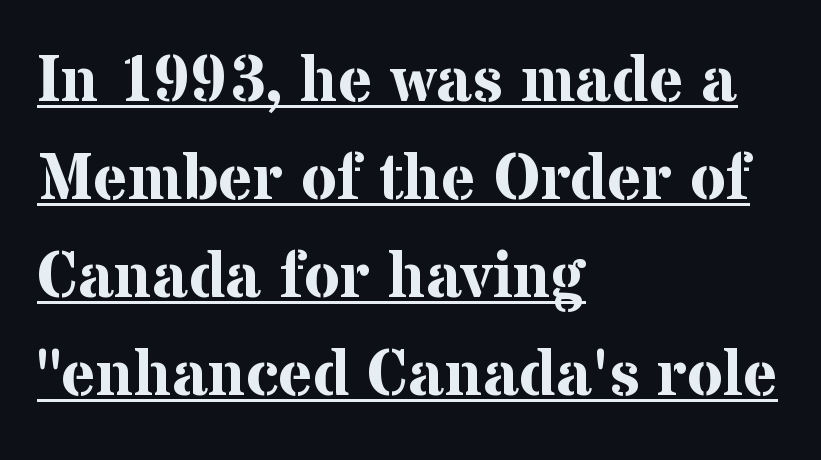
{"serif": "yes", "italic": "no", "bold": "yes", "weight": "bold", "width": "normal", "stroke_contrast": "medium", "x_height": "medium", "monospaced": "no", "underline": "yes", "align": "left", "line_spacing": "normal", "line_spacing_ratio": 1.51, "letter_spacing": "normal", "letter_spacing_em": 0.0, "glyph_px": 65}
